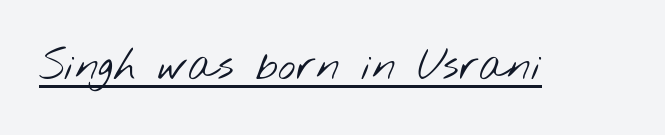
Q: Is the text bold? A: No.
Q: Is the typeface a serif or a sans-serif typeface? A: Sans-serif.
Q: Is the text underlined? A: Yes.
Q: Is the spacing between letters normal or unusually wide? A: Normal.
Q: Width (condensed, normal, or wide)? A: Wide.
Q: Stroke contrast? A: Low.
Q: x-height? A: Small.
Q: Monospaced? A: No.
